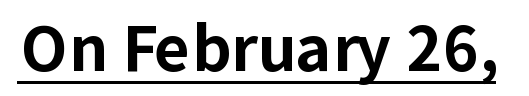
Q: Is the text bold? A: Yes.
Q: Is the text italic (slanted)? A: No, it is upright.
Q: Is the typeface a serif or a sans-serif typeface? A: Sans-serif.
Q: Is the text underlined? A: Yes.
Q: Is the spacing between letters normal or unusually wide? A: Normal.
Q: Width (condensed, normal, or wide)? A: Normal.
Q: Stroke contrast? A: Low.
Q: x-height? A: Medium.
Q: Monospaced? A: No.
